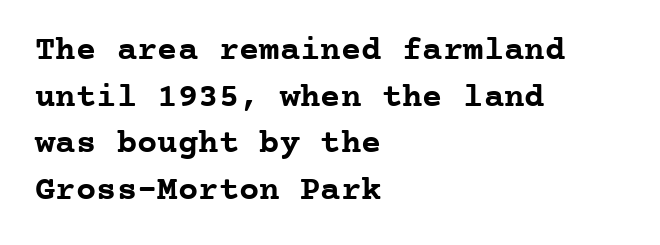
{"serif": "yes", "italic": "no", "bold": "yes", "weight": "semibold", "width": "normal", "stroke_contrast": "low", "x_height": "medium", "monospaced": "yes", "underline": "no", "align": "left", "line_spacing": "normal", "line_spacing_ratio": 1.37, "letter_spacing": "normal", "letter_spacing_em": 0.0, "glyph_px": 34}
